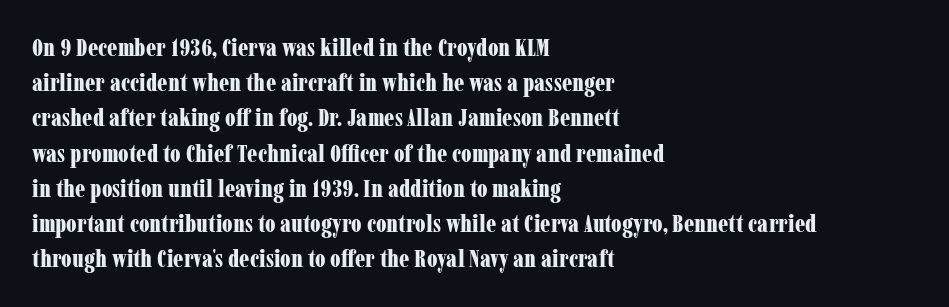
{"italic": "no", "bold": "yes", "underline": "no", "align": "left", "line_spacing": "normal", "line_spacing_ratio": 1.41, "letter_spacing": "normal", "letter_spacing_em": 0.0, "glyph_px": 25}
